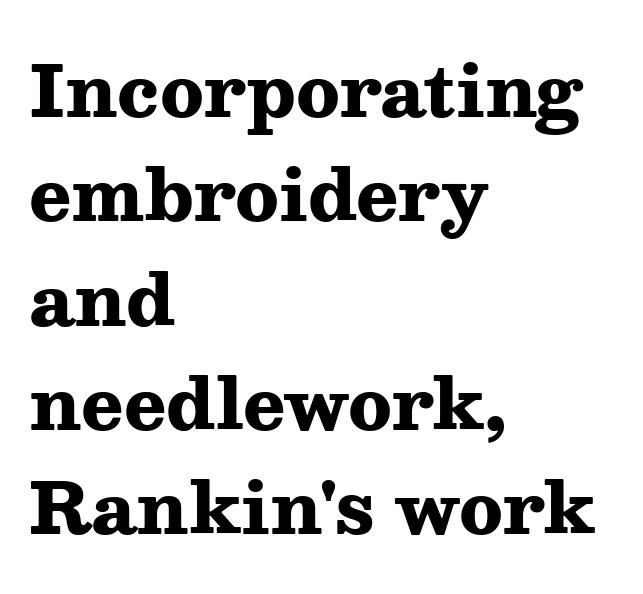
Q: Is the text bold? A: Yes.
Q: Is the text italic (slanted)? A: No, it is upright.
Q: Is the typeface a serif or a sans-serif typeface? A: Serif.
Q: Is the text underlined? A: No.
Q: How is the paragraph aligned? A: Left-aligned.
Q: Is the spacing between letters normal or unusually wide? A: Normal.
Q: Is the spacing between lines tight, normal or loose? A: Normal.
Q: Width (condensed, normal, or wide)? A: Wide.
Q: Stroke contrast? A: Medium.
Q: x-height? A: Medium.
Q: Monospaced? A: No.
